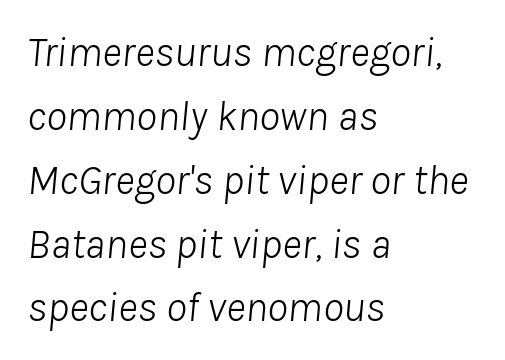
Q: Is the text bold? A: No.
Q: Is the text italic (slanted)? A: Yes, it leans right by about 8 degrees.
Q: Is the text underlined? A: No.
Q: How is the paragraph aligned? A: Left-aligned.
Q: Is the spacing between letters normal or unusually wide? A: Normal.
Q: Is the spacing between lines tight, normal or loose? A: Normal.
Q: Width (condensed, normal, or wide)? A: Normal.
Q: Stroke contrast? A: Low.
Q: x-height? A: Medium.
Q: Monospaced? A: No.
